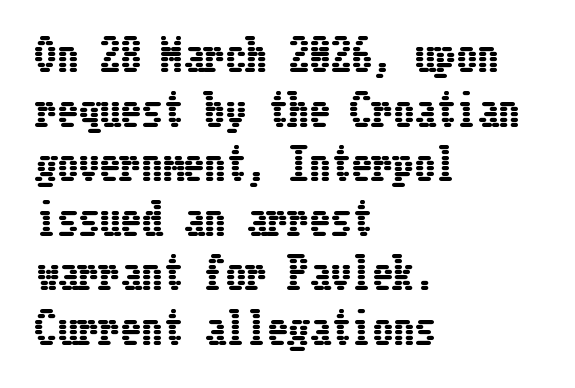
{"italic": "no", "width": "condensed", "stroke_contrast": "low", "x_height": "medium", "underline": "no", "align": "left", "line_spacing": "normal", "line_spacing_ratio": 1.3, "letter_spacing": "normal", "letter_spacing_em": 0.0, "glyph_px": 42}
